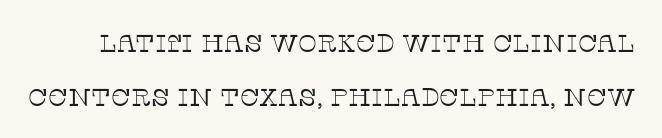
The image shows 25 px text type, upright; set loose line spacing (2.15x), normal letter spacing, not underlined.
